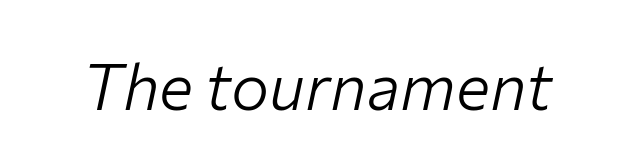
Between one letter and the next there's only the usual sliver of space. Observe the lean: these are italic letterforms. Is this a heavy cut? Hardly; it is regular or lighter. Looks like regular typesetting: each glyph gets only the width it needs. Descenders hang freely into open space.
